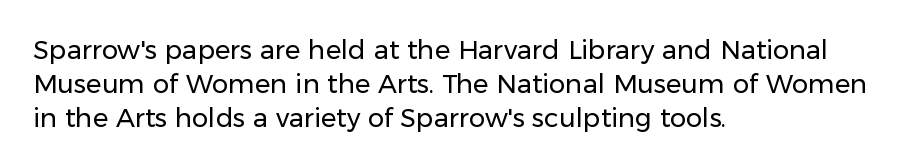
{"italic": "no", "bold": "no", "underline": "no", "align": "left", "line_spacing": "normal", "line_spacing_ratio": 1.3, "letter_spacing": "normal", "letter_spacing_em": 0.0, "glyph_px": 26}
